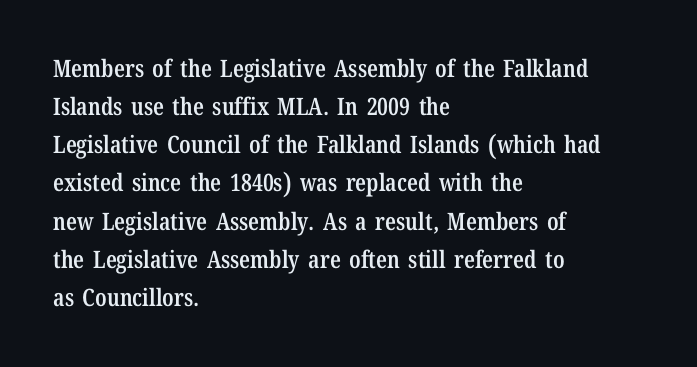
The image shows 24 px text type, upright; set left-aligned, normal line spacing (1.59x), normal letter spacing, not underlined.
